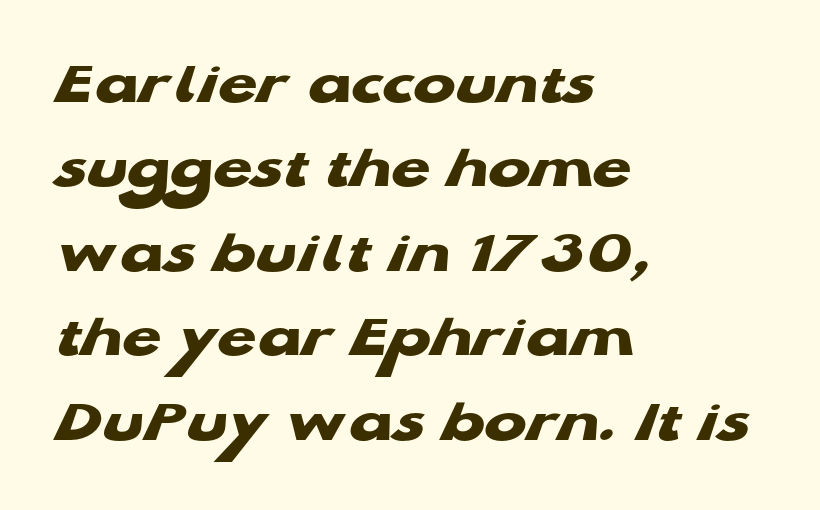
Heavy-handed strokes throughout: this text is bold. Serifs: no, the terminals of the letterforms are clean. One-word summary of the alignment: left. Here the designer chose a conventional face with non-uniform glyph widths.
